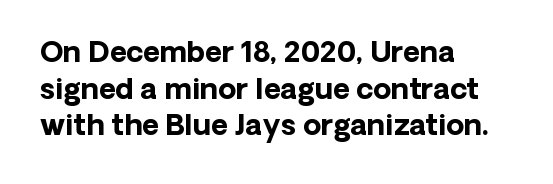
The face used here is proportionally spaced, like ordinary book or web type. Letters rest on an invisible, unmarked baseline. Does the weight exceed regular? Yes, all the way to bold. Are there feet on the stems? There aren't — it's a sans. Is the letter spacing exaggerated? No — it looks like the ordinary default.
